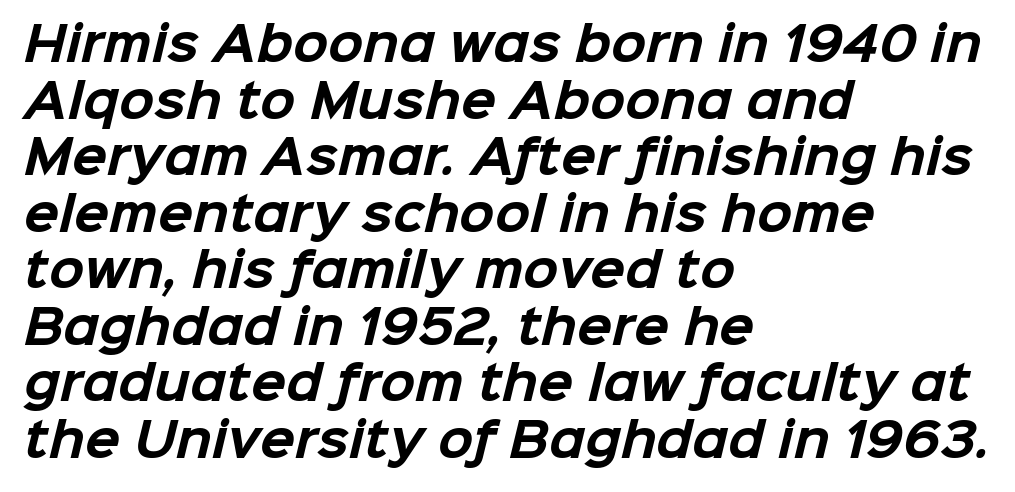
The face used here is proportionally spaced, like ordinary book or web type. The typesetter chose a ragged-right arrangement here. The passage shown is typeset with a sans-serif family. The tracking reads as untouched default to a designer's eye. Strong, thick strokes mark this as bold type.
